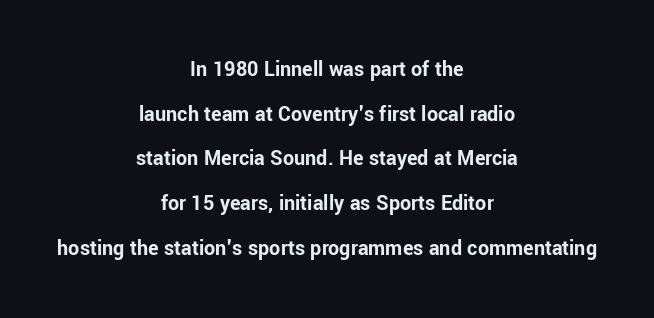
Q: Is the text bold? A: Yes.
Q: Is the text italic (slanted)? A: No, it is upright.
Q: Is the text underlined? A: No.
Q: How is the paragraph aligned? A: Centered.
Q: Is the spacing between letters normal or unusually wide? A: Normal.
Q: Is the spacing between lines tight, normal or loose? A: Loose.
